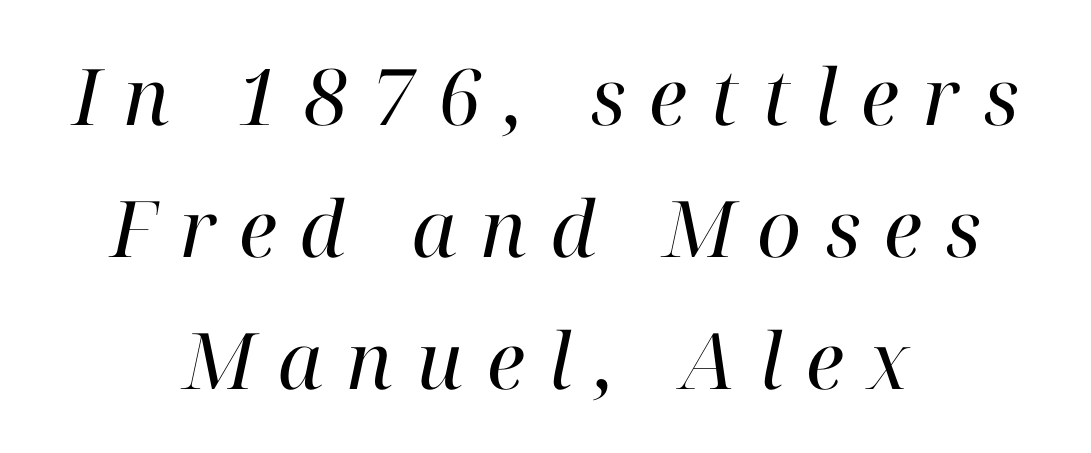
In CSS terms this would be text-align: center. It's the slanting kind of type. Yep, those are serifs on the letters. A light-to-regular cut is what we see here. Letter spacing: wide. Reading down the column, the eye jumps a familiar distance to each next line.
